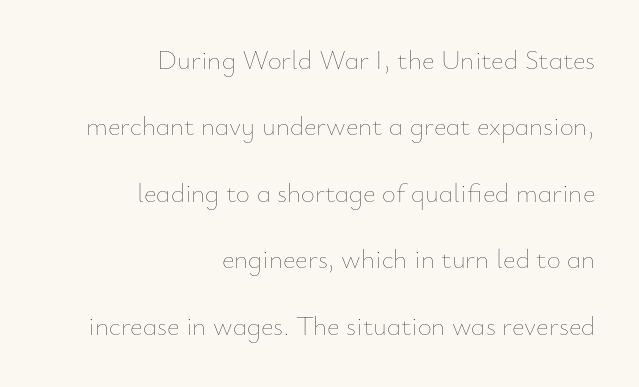
Q: Is the text bold? A: No.
Q: Is the text italic (slanted)? A: No, it is upright.
Q: Is the text underlined? A: No.
Q: How is the paragraph aligned? A: Right-aligned.
Q: Is the spacing between letters normal or unusually wide? A: Normal.
Q: Is the spacing between lines tight, normal or loose? A: Loose.
